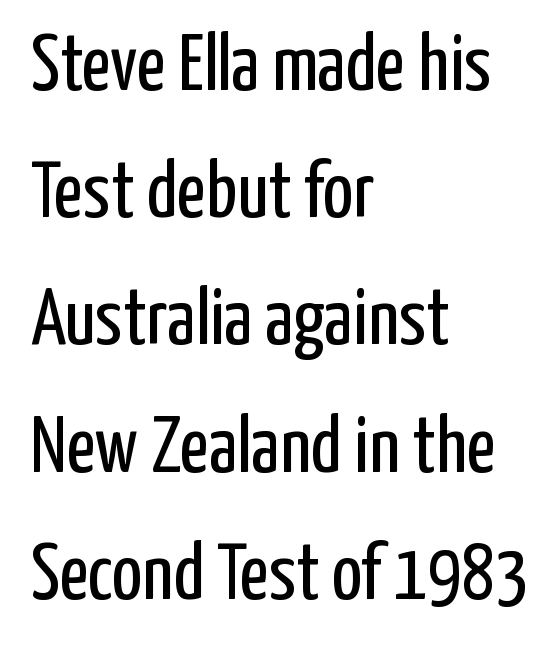
Q: Is the text bold? A: No.
Q: Is the text italic (slanted)? A: No, it is upright.
Q: Is the typeface a serif or a sans-serif typeface? A: Sans-serif.
Q: Is the text underlined? A: No.
Q: How is the paragraph aligned? A: Left-aligned.
Q: Is the spacing between letters normal or unusually wide? A: Normal.
Q: Is the spacing between lines tight, normal or loose? A: Normal.
Q: Width (condensed, normal, or wide)? A: Condensed.
Q: Stroke contrast? A: Low.
Q: x-height? A: Medium.
Q: Monospaced? A: No.
